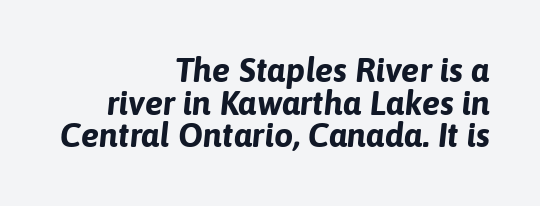
The image shows 34 px bold type, italic (leaning right); set right-aligned, tight line spacing (0.96x), normal letter spacing, not underlined; low stroke contrast and a medium x-height.
